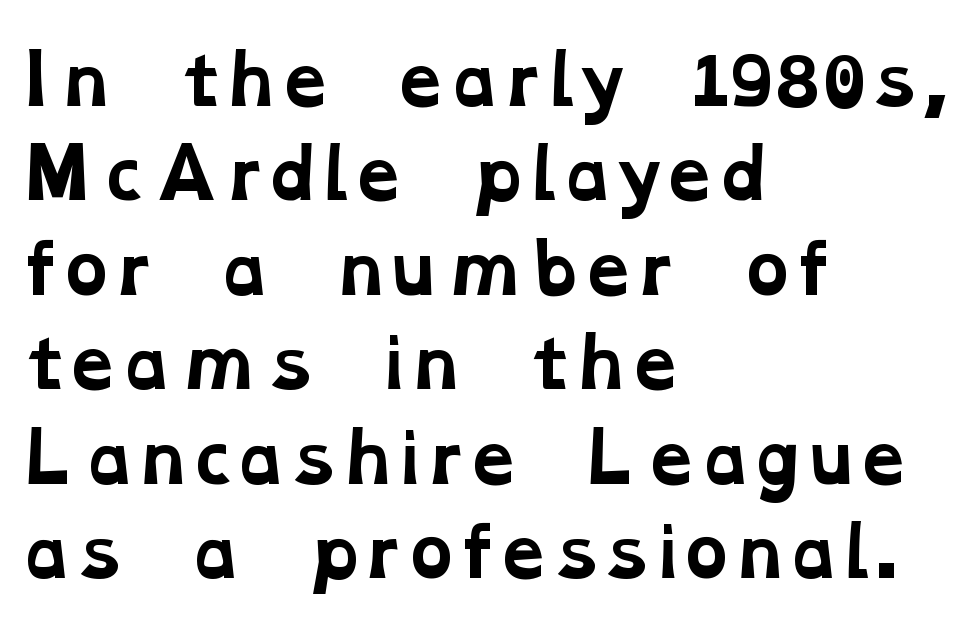
The image shows 67 px bold, wide serif type; set left-aligned, normal line spacing (1.41x), normal letter spacing, not underlined; low stroke contrast and a medium x-height.
